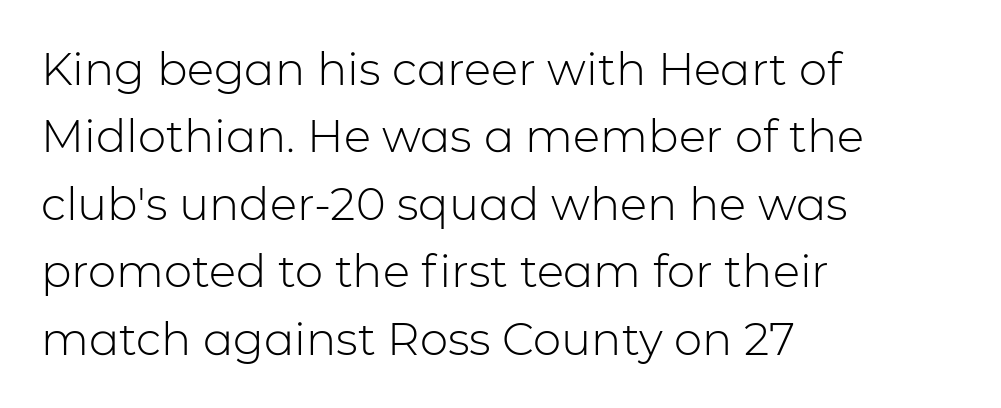
Q: Is the text bold? A: No.
Q: Is the text italic (slanted)? A: No, it is upright.
Q: Is the typeface a serif or a sans-serif typeface? A: Sans-serif.
Q: Is the text underlined? A: No.
Q: How is the paragraph aligned? A: Left-aligned.
Q: Is the spacing between letters normal or unusually wide? A: Normal.
Q: Is the spacing between lines tight, normal or loose? A: Normal.
Q: Width (condensed, normal, or wide)? A: Normal.
Q: Stroke contrast? A: Low.
Q: x-height? A: Medium.
Q: Monospaced? A: No.
